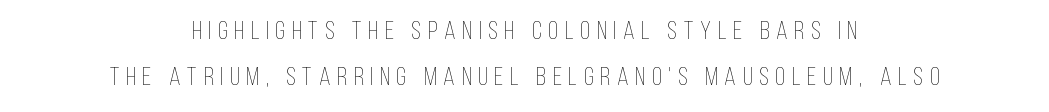
The image shows 26 px text type, upright; set centered, line spacing 1.78x, unusually wide letter spacing (+0.26 em), not underlined.
